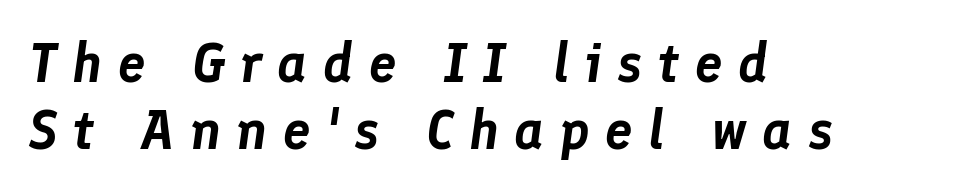
Q: Is the text italic (slanted)? A: Yes, it leans right by about 8 degrees.
Q: Is the text underlined? A: No.
Q: How is the paragraph aligned? A: Left-aligned.
Q: Is the spacing between letters normal or unusually wide? A: Unusually wide.
Q: Width (condensed, normal, or wide)? A: Normal.
Q: Stroke contrast? A: Low.
Q: x-height? A: Medium.
Q: Monospaced? A: No.
